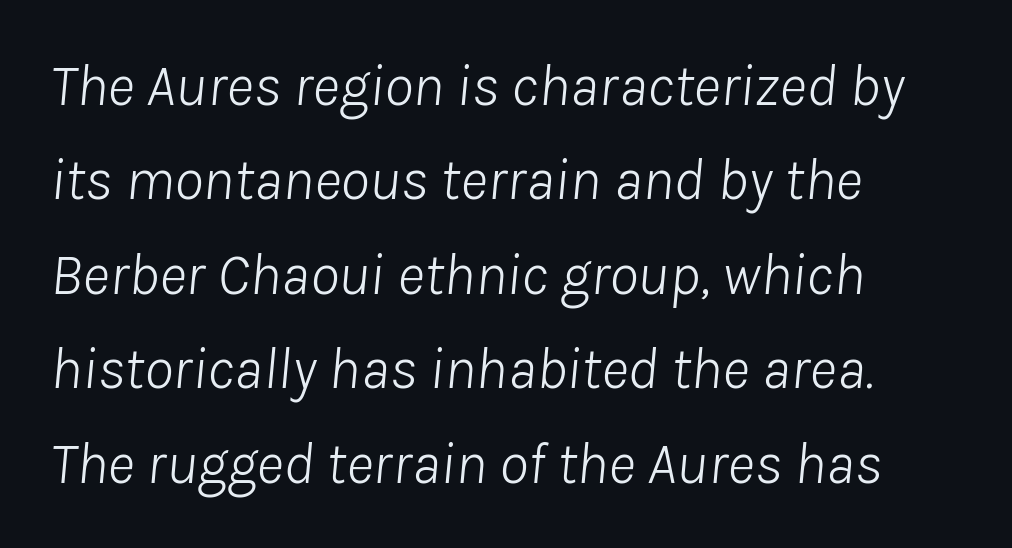
Compared with typical body copy, the letter spacing here is the same. The designer left line spacing at the default. This sample has the flowing, uneven cadence of proportional lettering. Layout note: lines flush left. Underline: absent. The face looks like a standard text weight, possibly lighter.
